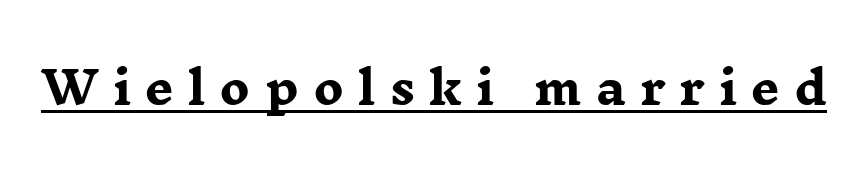
Q: Is the text bold? A: Yes.
Q: Is the text italic (slanted)? A: No, it is upright.
Q: Is the typeface a serif or a sans-serif typeface? A: Serif.
Q: Is the text underlined? A: Yes.
Q: Is the spacing between letters normal or unusually wide? A: Unusually wide.
Q: Width (condensed, normal, or wide)? A: Wide.
Q: Stroke contrast? A: Low.
Q: x-height? A: Medium.
Q: Monospaced? A: No.
